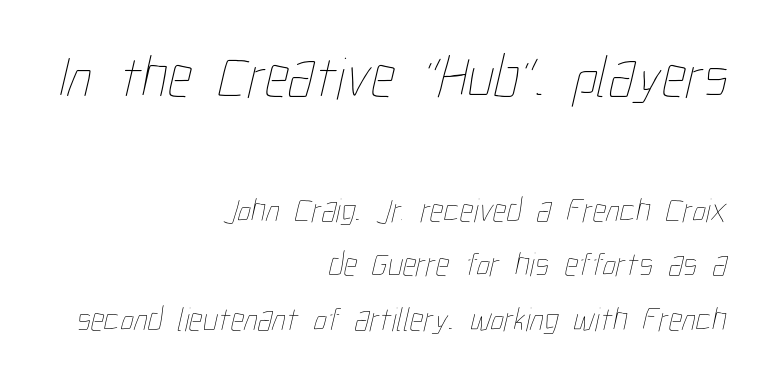
Students, observe: this is what conventionally led text looks like. The horizontal fit of the characters is conventional and even. Has an underline been added? It has not. These two chunks differ in scale, with the top chunk taking the larger measure. The letters look calm and open, with moderate or lighter stems. Varying glyph widths throughout — classic text-font behaviour.
